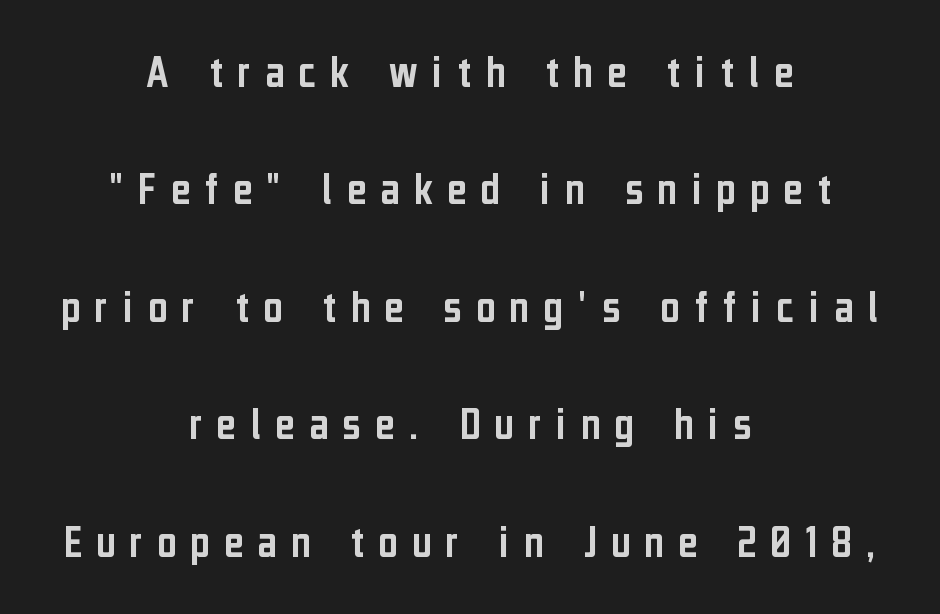
The image shows 47 px condensed sans-serif type, upright; set centered, loose line spacing (2.5x), unusually wide letter spacing (+0.3 em), not underlined; low stroke contrast and a medium x-height.
